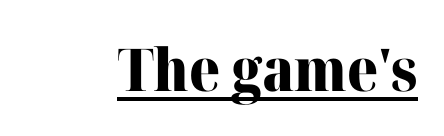
{"serif": "yes", "italic": "no", "bold": "yes", "weight": "heavy", "width": "normal", "stroke_contrast": "high", "x_height": "medium", "monospaced": "no", "underline": "yes", "letter_spacing": "normal", "letter_spacing_em": 0.0, "glyph_px": 59}
